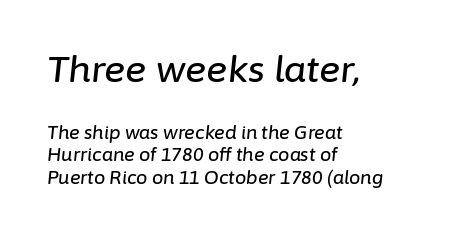
The image shows 36 px text type, italic (leaning right); set left-aligned, normal line spacing (1.25x), normal letter spacing, not underlined; the first (top) block is 2.0x larger; low stroke contrast and a medium x-height.
